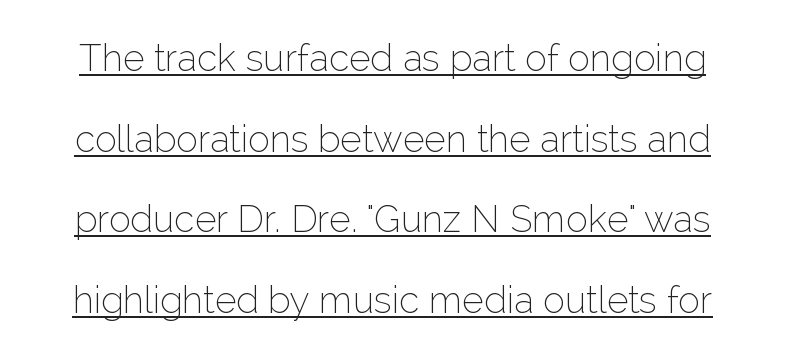
The image shows 37 px thin sans-serif type, upright; set loose line spacing (2.18x), normal letter spacing, underlined; low stroke contrast and a medium x-height.
